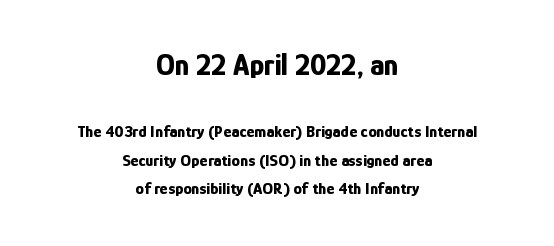
{"serif": "no", "italic": "no", "bold": "yes", "weight": "bold", "width": "condensed", "stroke_contrast": "low", "x_height": "medium", "monospaced": "no", "underline": "no", "align": "center", "line_spacing": "normal", "line_spacing_ratio": 1.65, "letter_spacing": "normal", "letter_spacing_em": 0.0, "larger_block": "first", "size_ratio": 1.76, "glyph_px": 30}
